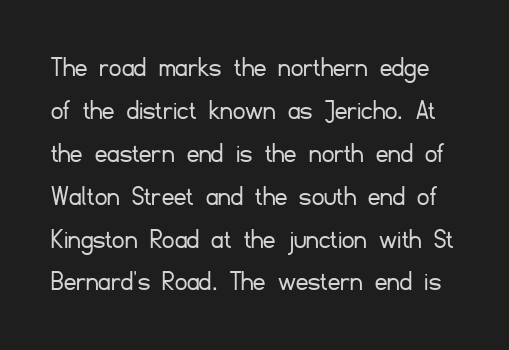
{"serif": "no", "italic": "no", "bold": "no", "weight": "light", "width": "normal", "stroke_contrast": "low", "x_height": "small", "monospaced": "no", "underline": "no", "line_spacing": "normal", "line_spacing_ratio": 1.43, "letter_spacing": "normal", "letter_spacing_em": 0.0, "glyph_px": 30}
